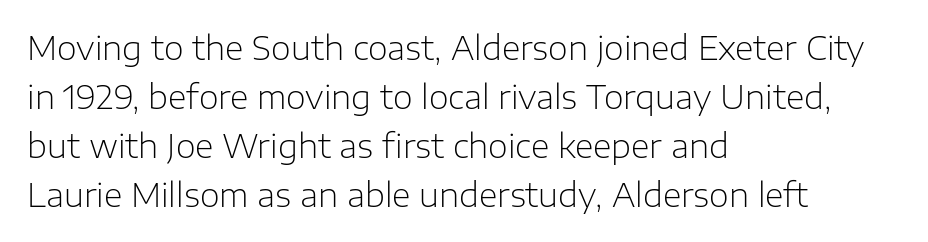
The typography opts for an upright posture over an oblique one. I'd call this a sans setting — the letters go barefoot. Caption: multi-line text, flush left, ragged right. Underlining? Definitely not there. The designer left line spacing at the default.
